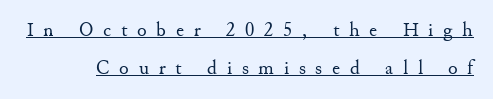
{"italic": "no", "bold": "no", "underline": "yes", "line_spacing": "loose", "line_spacing_ratio": 1.92, "letter_spacing": "wide", "letter_spacing_em": 0.49, "glyph_px": 20}
